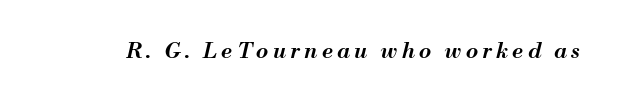
Q: Is the text bold? A: Semi-bold.
Q: Is the text italic (slanted)? A: Yes, it leans right by about 13 degrees.
Q: Is the text underlined? A: No.
Q: Is the spacing between letters normal or unusually wide? A: Unusually wide.
